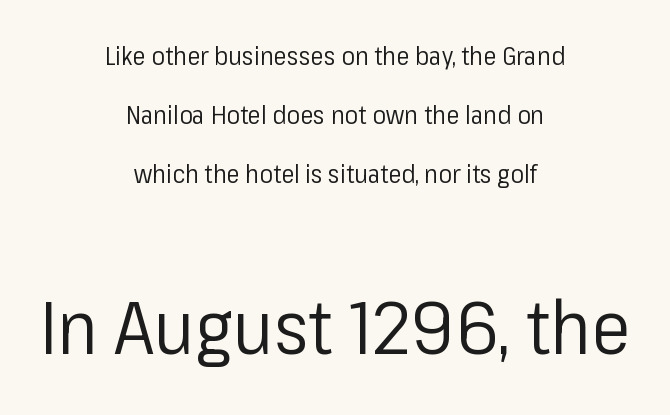
Q: Is the text bold? A: No.
Q: Is the text italic (slanted)? A: No, it is upright.
Q: Is the typeface a serif or a sans-serif typeface? A: Sans-serif.
Q: Is the text underlined? A: No.
Q: How is the paragraph aligned? A: Centered.
Q: Is the spacing between letters normal or unusually wide? A: Normal.
Q: Is the spacing between lines tight, normal or loose? A: Loose.
Q: Which block of text is set in a larger size, the first (top) or the second (bottom)? A: The second (bottom) one.
Q: Width (condensed, normal, or wide)? A: Normal.
Q: Stroke contrast? A: Low.
Q: x-height? A: Medium.
Q: Monospaced? A: No.
